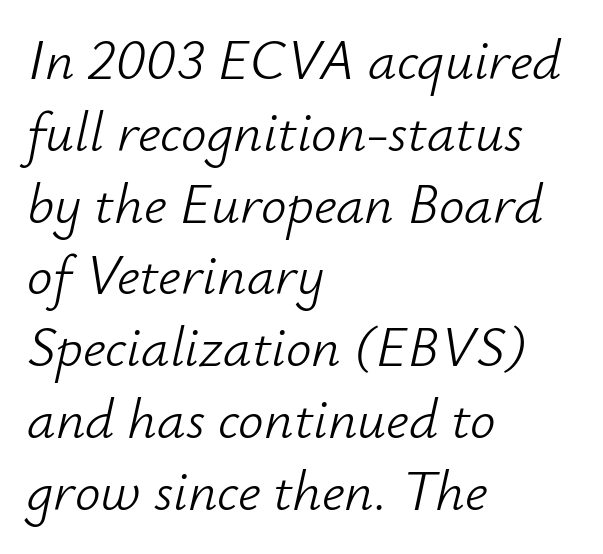
{"italic": "yes", "lean": "right", "slant_degrees": 12, "bold": "no", "weight": "light", "width": "normal", "stroke_contrast": "low", "x_height": "small", "monospaced": "no", "underline": "no", "align": "left", "line_spacing": "normal", "line_spacing_ratio": 1.26, "letter_spacing": "normal", "letter_spacing_em": 0.0, "glyph_px": 57}
